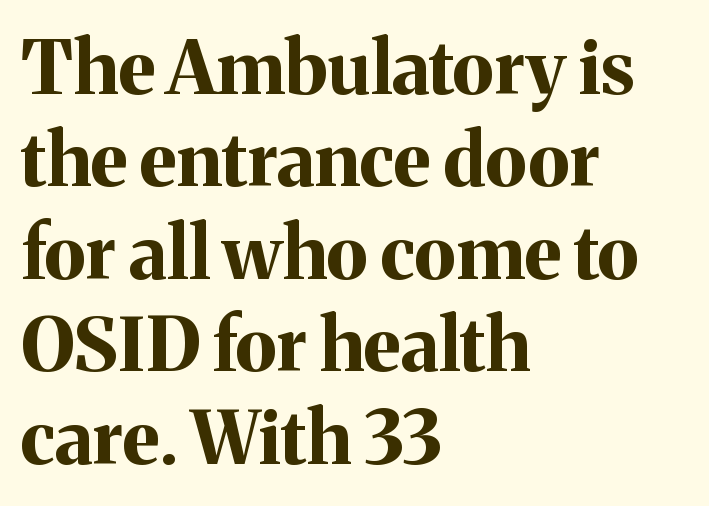
Q: Is the text bold? A: Yes.
Q: Is the text italic (slanted)? A: No, it is upright.
Q: Is the typeface a serif or a sans-serif typeface? A: Serif.
Q: Is the text underlined? A: No.
Q: How is the paragraph aligned? A: Left-aligned.
Q: Is the spacing between letters normal or unusually wide? A: Normal.
Q: Is the spacing between lines tight, normal or loose? A: Normal.
Q: Width (condensed, normal, or wide)? A: Normal.
Q: Stroke contrast? A: Medium.
Q: x-height? A: Medium.
Q: Monospaced? A: No.
